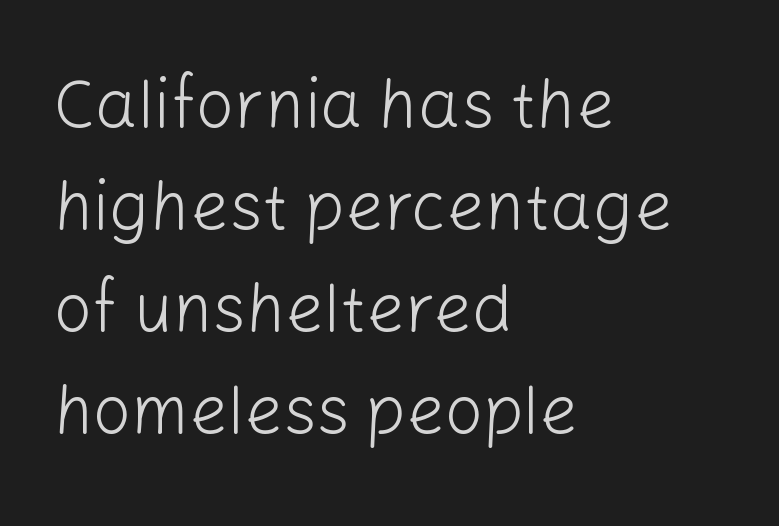
Q: Is the text bold? A: No.
Q: Is the text italic (slanted)? A: No, it is upright.
Q: Is the typeface a serif or a sans-serif typeface? A: Sans-serif.
Q: Is the text underlined? A: No.
Q: How is the paragraph aligned? A: Left-aligned.
Q: Is the spacing between letters normal or unusually wide? A: Normal.
Q: Is the spacing between lines tight, normal or loose? A: Normal.
Q: Width (condensed, normal, or wide)? A: Normal.
Q: Stroke contrast? A: Low.
Q: x-height? A: Medium.
Q: Monospaced? A: No.
